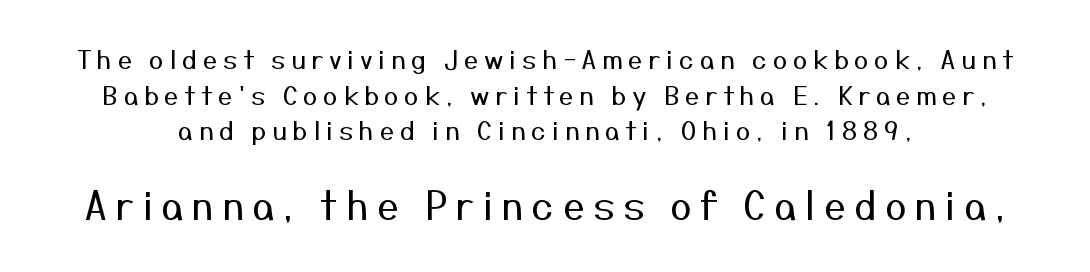
Q: Is the text bold? A: No.
Q: Is the text italic (slanted)? A: No, it is upright.
Q: Is the typeface a serif or a sans-serif typeface? A: Sans-serif.
Q: Is the text underlined? A: No.
Q: How is the paragraph aligned? A: Centered.
Q: Is the spacing between letters normal or unusually wide? A: Unusually wide.
Q: Is the spacing between lines tight, normal or loose? A: Normal.
Q: Which block of text is set in a larger size, the first (top) or the second (bottom)? A: The second (bottom) one.
Q: Width (condensed, normal, or wide)? A: Normal.
Q: Stroke contrast? A: Medium.
Q: x-height? A: Medium.
Q: Monospaced? A: No.
